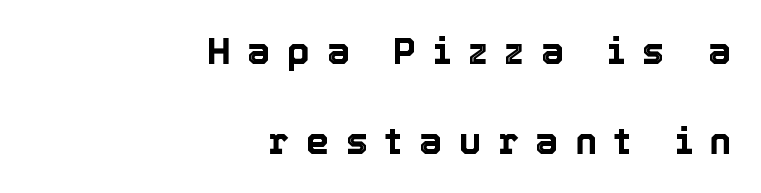
Q: Is the text italic (slanted)? A: No, it is upright.
Q: Is the text underlined? A: No.
Q: How is the paragraph aligned? A: Right-aligned.
Q: Is the spacing between letters normal or unusually wide? A: Unusually wide.
Q: Is the spacing between lines tight, normal or loose? A: Loose.
Q: Width (condensed, normal, or wide)? A: Normal.
Q: x-height? A: Medium.
Q: Monospaced? A: No.
